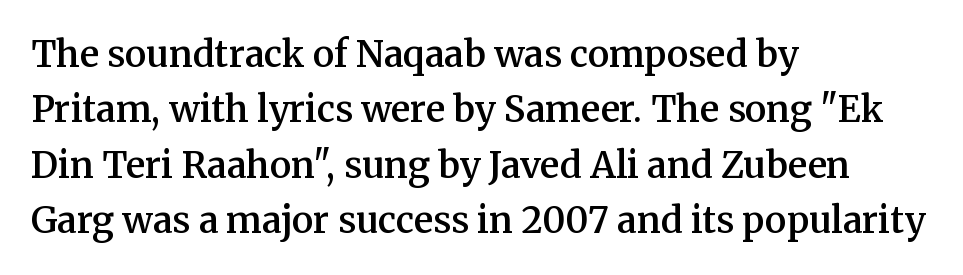
{"serif": "yes", "italic": "no", "bold": "semi", "weight": "semibold", "width": "normal", "stroke_contrast": "medium", "x_height": "medium", "monospaced": "no", "underline": "no", "align": "left", "line_spacing": "normal", "line_spacing_ratio": 1.54, "letter_spacing": "normal", "letter_spacing_em": 0.0, "glyph_px": 36}
